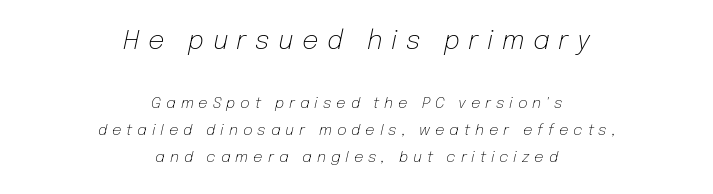
{"italic": "yes", "lean": "right", "slant_degrees": 12, "bold": "no", "underline": "no", "align": "center", "line_spacing_ratio": 1.8, "letter_spacing": "wide", "letter_spacing_em": 0.33, "larger_block": "first", "size_ratio": 1.73, "glyph_px": 26}
